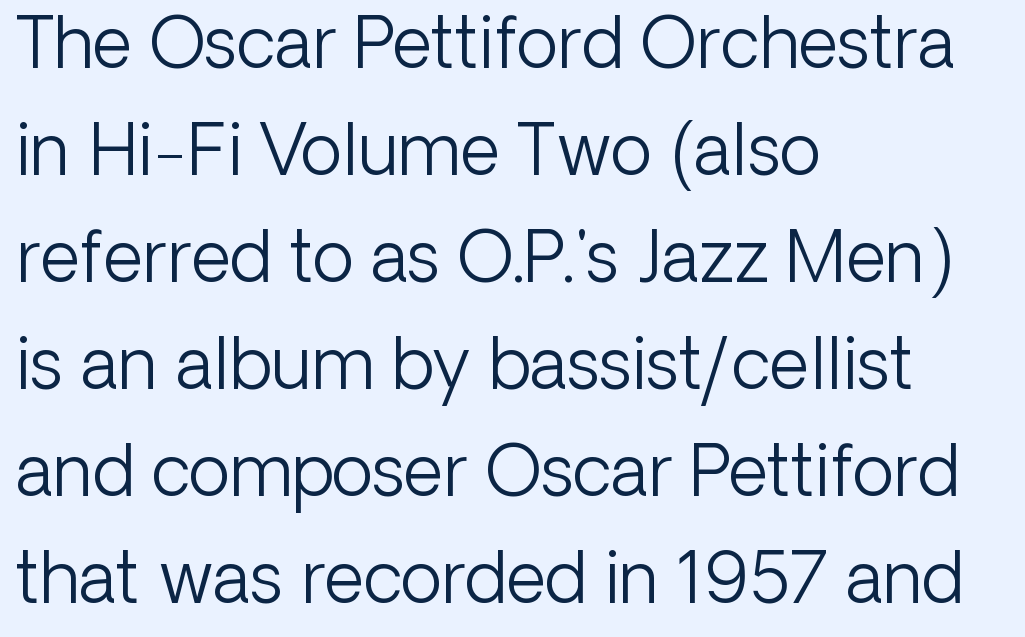
No italicization has been applied; the sample stays upright. Has an underline been added? It has not. Regarding serifs, this sample does without them. The paragraph has a hard left edge and a soft right edge. This sample has the flowing, uneven cadence of proportional lettering.
